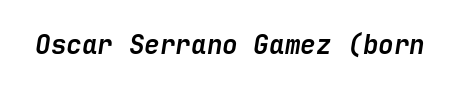
Emphasis-style slanted type is in use. The letterforms sit shoulder to shoulder at normal distance. The typesetting leans heavy: a genuine bold. Words float on clear page, feet unadorned.
